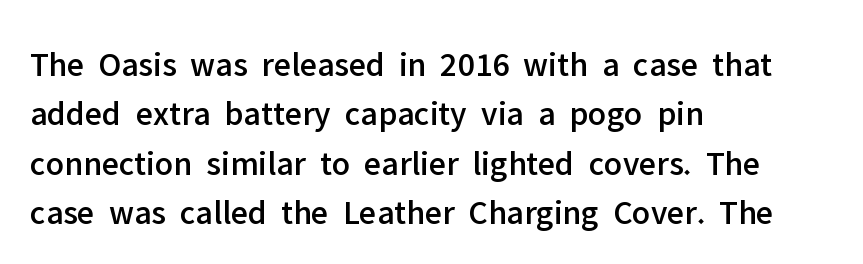
The image shows 35 px sans-serif type, upright; set left-aligned, normal line spacing (1.41x), normal letter spacing, not underlined; low stroke contrast and a medium x-height.
